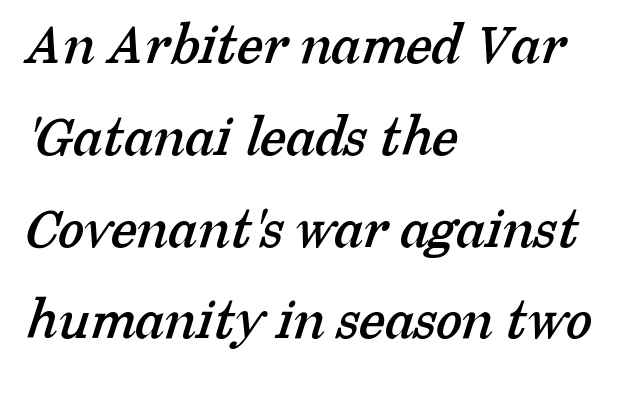
The image shows 60 px serif type; set left-aligned, normal line spacing (1.53x), normal letter spacing, not underlined; low stroke contrast and a medium x-height.
